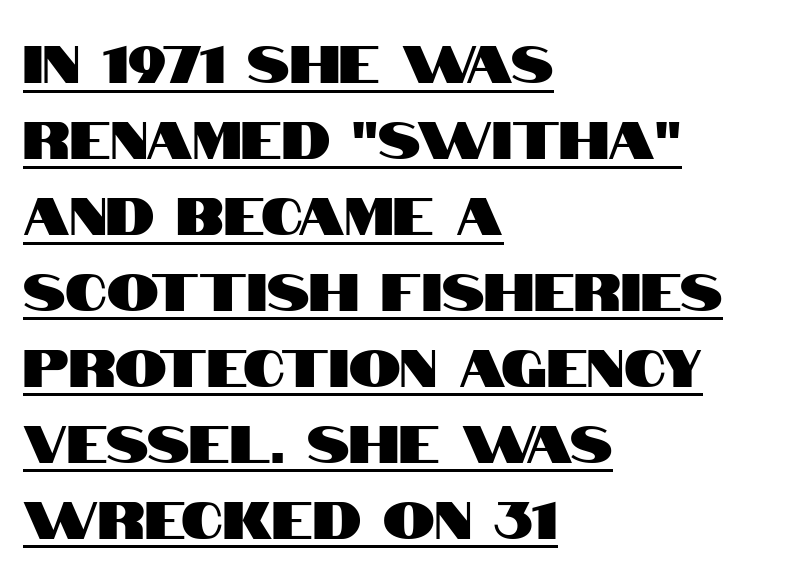
{"serif": "no", "italic": "no", "width": "condensed", "stroke_contrast": "high", "x_height": "large", "monospaced": "no", "underline": "yes", "align": "left", "line_spacing": "normal", "line_spacing_ratio": 1.46, "letter_spacing": "normal", "letter_spacing_em": 0.0, "glyph_px": 52}
